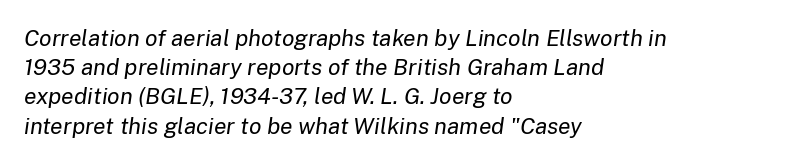
{"italic": "yes", "lean": "right", "slant_degrees": 8, "bold": "no", "underline": "no", "align": "left", "line_spacing": "normal", "line_spacing_ratio": 1.27, "letter_spacing": "normal", "letter_spacing_em": 0.0, "glyph_px": 23}
